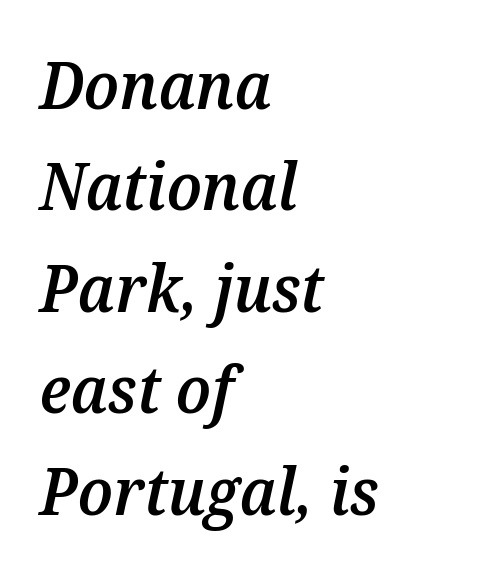
This sample uses an oblique cut, with every glyph tilted off the vertical. Varying glyph widths throughout — classic text-font behaviour. The rag falls on the right side of this text block. The glyphs have the mass of a demibold cut, below bold. How are the letters spaced? Ordinarily, with no added tracking.
